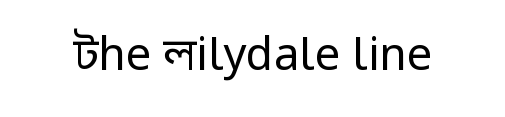
{"serif": "no", "italic": "no", "bold": "no", "weight": "regular", "width": "condensed", "stroke_contrast": "low", "x_height": "large", "monospaced": "no", "underline": "no", "letter_spacing": "normal", "letter_spacing_em": 0.0, "glyph_px": 45}
